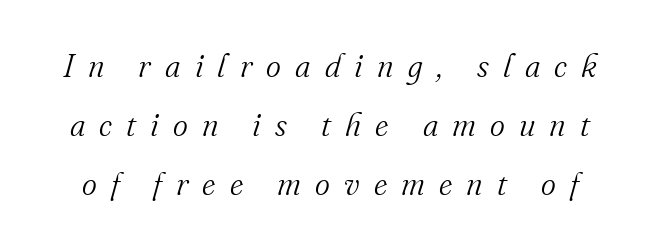
The image shows 32 px light serif type, italic (leaning right); set line spacing 1.85x, unusually wide letter spacing (+0.44 em), not underlined; medium stroke contrast and a small x-height.
